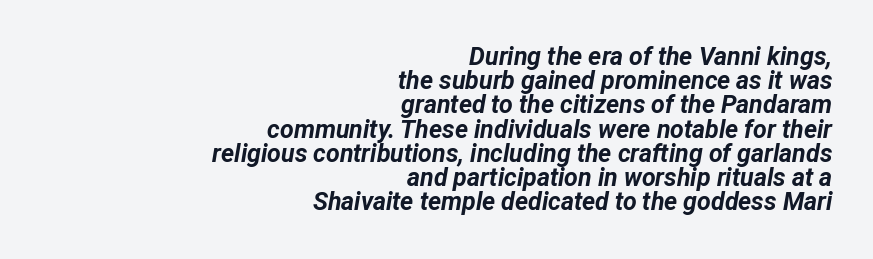
{"italic": "yes", "lean": "right", "slant_degrees": 12, "bold": "yes", "underline": "no", "align": "right", "line_spacing": "tight", "line_spacing_ratio": 0.97, "letter_spacing": "normal", "letter_spacing_em": 0.0, "glyph_px": 25}
